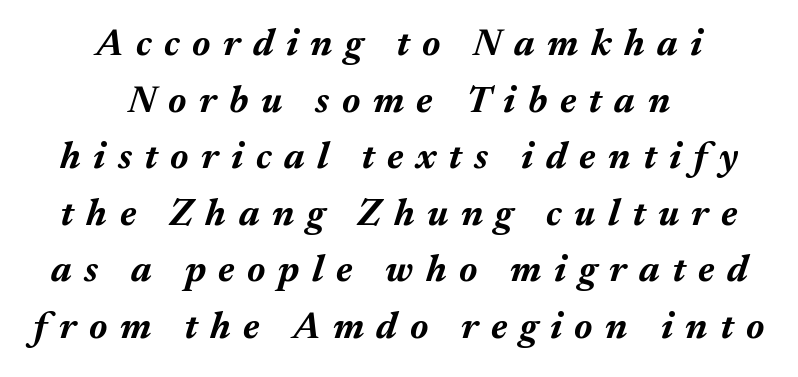
The image shows 38 px bold type, italic (leaning right); set centered, normal line spacing (1.49x), unusually wide letter spacing (+0.33 em), not underlined; medium stroke contrast and a medium x-height.
